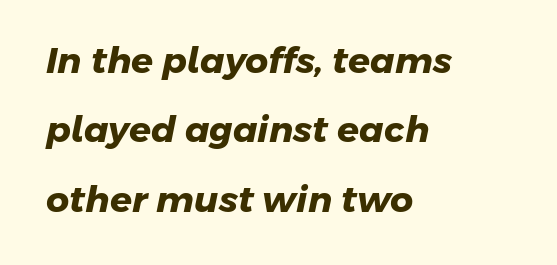
Letter spacing: default. Layout note: lines flush left. The space beneath each line is pristine and unruled. Is this a fixed-width face? No — the glyphs have proportional, varying widths. Students, this is bold: see how much ink each stroke carries. The rendering shows plain stroke endings on the letterforms — a sans-serif design.
